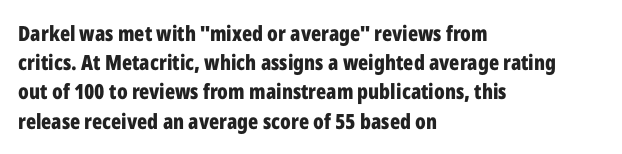
Q: Is the text bold? A: Yes.
Q: Is the text italic (slanted)? A: No, it is upright.
Q: Is the text underlined? A: No.
Q: How is the paragraph aligned? A: Left-aligned.
Q: Is the spacing between letters normal or unusually wide? A: Normal.
Q: Is the spacing between lines tight, normal or loose? A: Normal.
